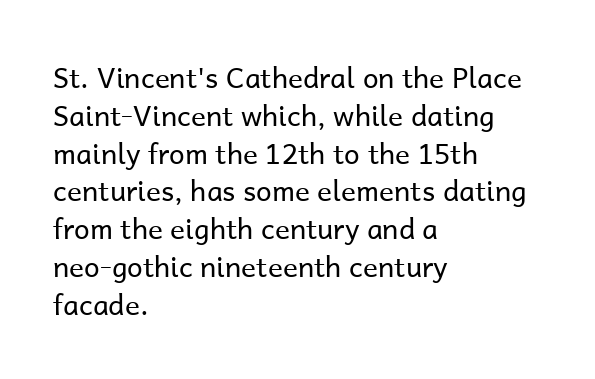
The image shows 28 px regular-weight sans-serif type, upright; set left-aligned, normal line spacing (1.35x), normal letter spacing, not underlined; low stroke contrast and a medium x-height.
